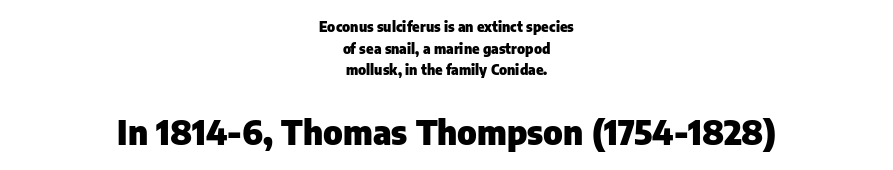
Q: Is the text bold? A: Yes.
Q: Is the text italic (slanted)? A: No, it is upright.
Q: Is the typeface a serif or a sans-serif typeface? A: Sans-serif.
Q: Is the text underlined? A: No.
Q: How is the paragraph aligned? A: Centered.
Q: Is the spacing between letters normal or unusually wide? A: Normal.
Q: Is the spacing between lines tight, normal or loose? A: Normal.
Q: Which block of text is set in a larger size, the first (top) or the second (bottom)? A: The second (bottom) one.
Q: Width (condensed, normal, or wide)? A: Normal.
Q: Stroke contrast? A: Low.
Q: x-height? A: Medium.
Q: Monospaced? A: No.
